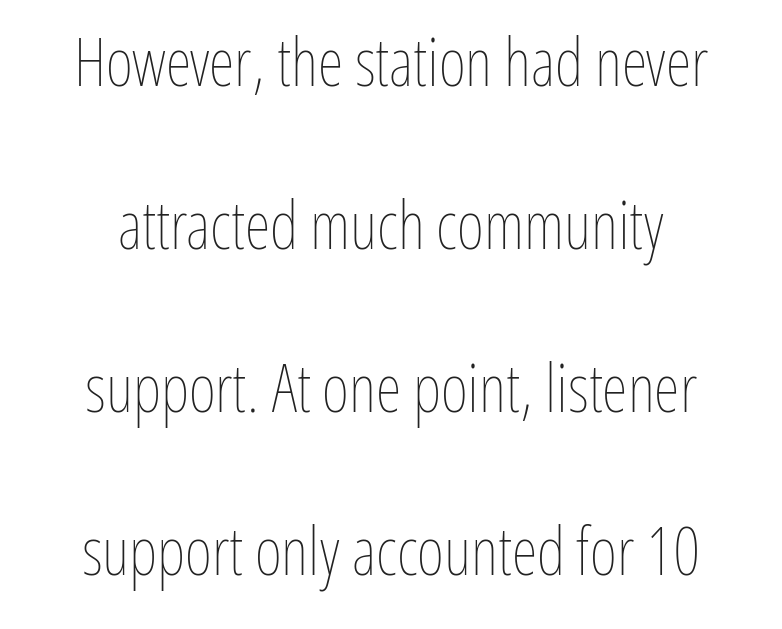
This is roman type, the default non-slanted kind. Looks like regular typesetting: each glyph gets only the width it needs. In terms of letterspacing, this is plain default setting. Loosely led — the rows are spread out.
